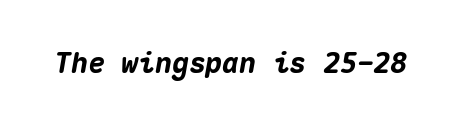
The image shows 28 px heavy type, italic (leaning right), monospaced; set normal letter spacing, not underlined; medium stroke contrast and a medium x-height.
